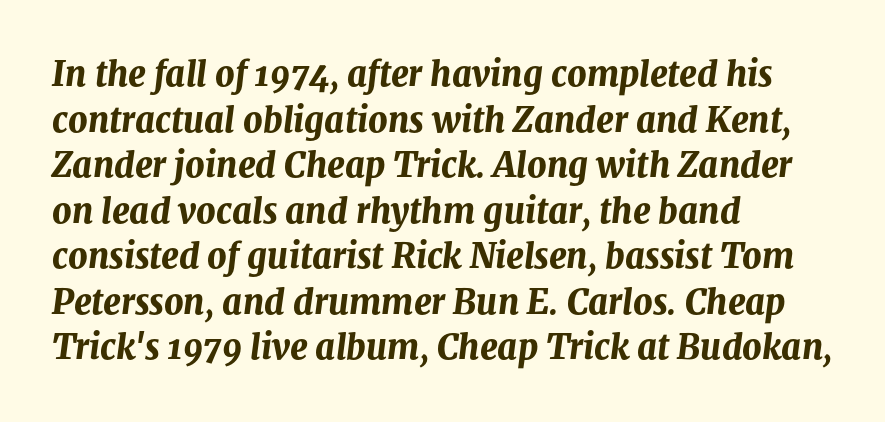
Q: Is the text bold? A: Yes.
Q: Is the text italic (slanted)? A: Yes, it leans right by about 8 degrees.
Q: Is the text underlined? A: No.
Q: How is the paragraph aligned? A: Left-aligned.
Q: Is the spacing between letters normal or unusually wide? A: Normal.
Q: Is the spacing between lines tight, normal or loose? A: Normal.
Q: Width (condensed, normal, or wide)? A: Normal.
Q: Stroke contrast? A: Medium.
Q: x-height? A: Medium.
Q: Monospaced? A: No.
